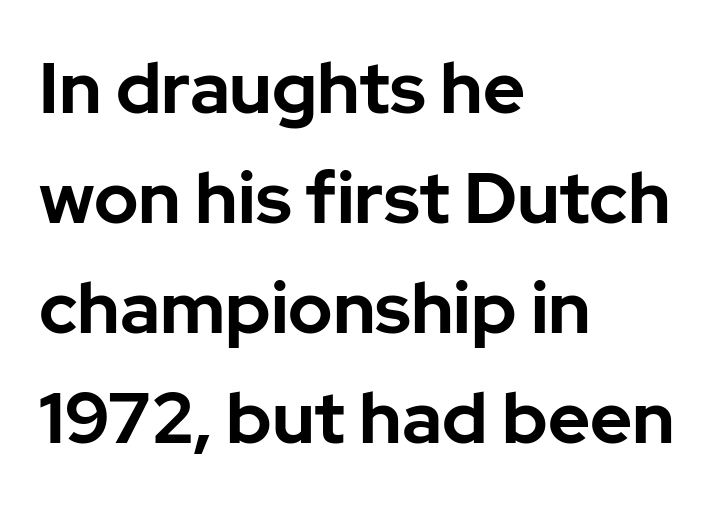
{"serif": "no", "italic": "no", "bold": "yes", "weight": "bold", "width": "normal", "stroke_contrast": "low", "x_height": "medium", "monospaced": "no", "underline": "no", "align": "left", "line_spacing": "normal", "line_spacing_ratio": 1.53, "letter_spacing": "normal", "letter_spacing_em": 0.0, "glyph_px": 72}
